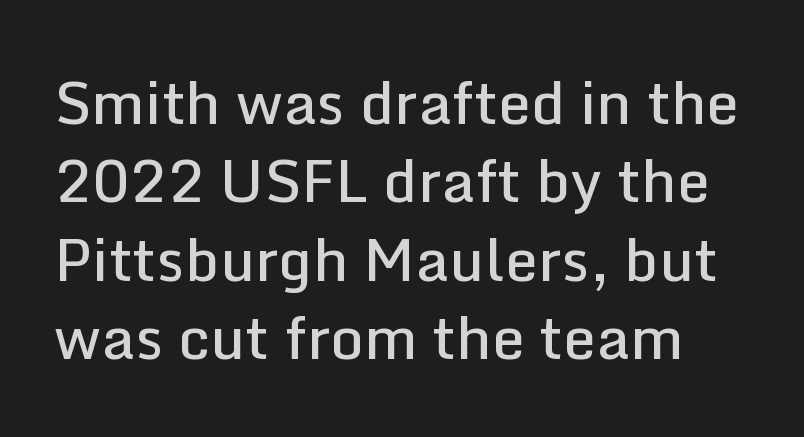
The image shows 59 px semibold sans-serif type, upright; set normal line spacing (1.33x), normal letter spacing, not underlined; low stroke contrast and a medium x-height.
